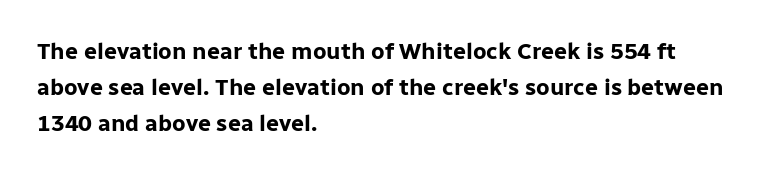
Q: Is the text bold? A: Yes.
Q: Is the text italic (slanted)? A: No, it is upright.
Q: Is the text underlined? A: No.
Q: How is the paragraph aligned? A: Left-aligned.
Q: Is the spacing between letters normal or unusually wide? A: Normal.
Q: Is the spacing between lines tight, normal or loose? A: Normal.
